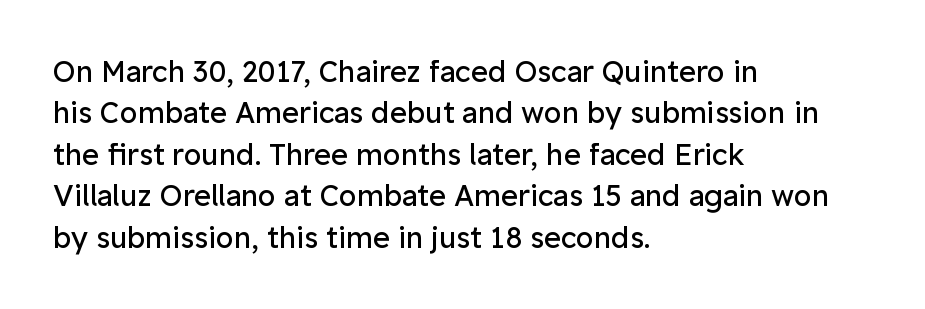
The image shows 29 px regular-weight sans-serif type, upright; set left-aligned, normal line spacing (1.43x), normal letter spacing, not underlined; low stroke contrast and a medium x-height.
